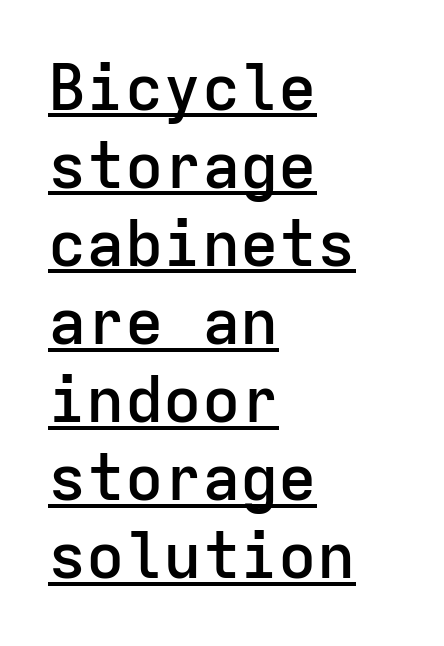
Q: Is the text bold? A: Semi-bold.
Q: Is the text italic (slanted)? A: No, it is upright.
Q: Is the typeface a serif or a sans-serif typeface? A: Sans-serif.
Q: Is the text underlined? A: Yes.
Q: How is the paragraph aligned? A: Left-aligned.
Q: Is the spacing between letters normal or unusually wide? A: Normal.
Q: Width (condensed, normal, or wide)? A: Normal.
Q: Stroke contrast? A: Low.
Q: x-height? A: Medium.
Q: Monospaced? A: Yes.
